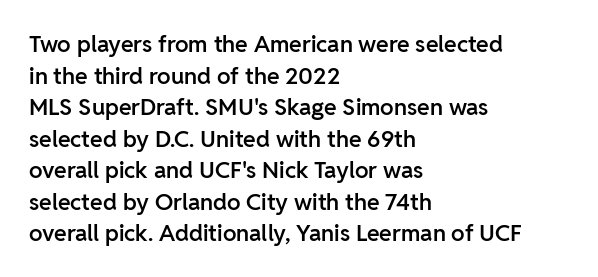
Ordinary non-slanted type is in use. This sample is left-justified, so line endings fall wherever the words run out. The letters sit at their default tracking, neither squeezed nor spread. Descenders are the only things crossing below the line.
